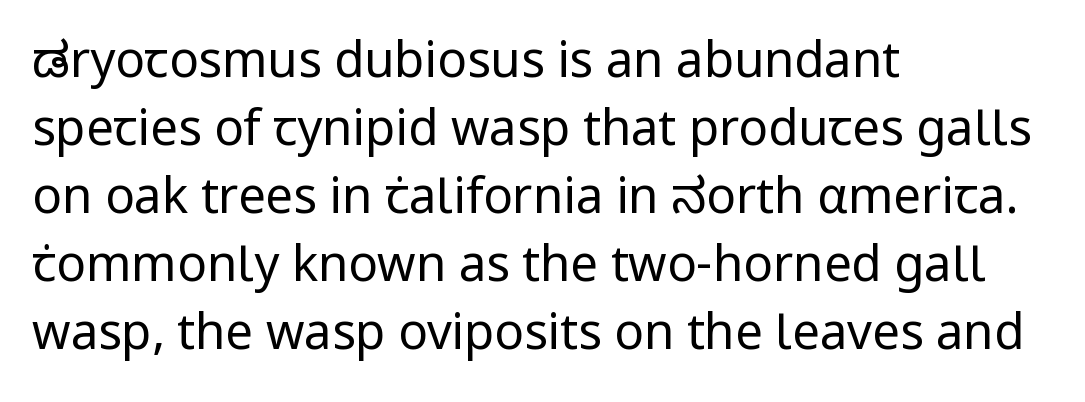
{"serif": "no", "italic": "no", "bold": "no", "weight": "regular", "width": "normal", "stroke_contrast": "low", "x_height": "medium", "monospaced": "no", "underline": "no", "align": "left", "line_spacing": "normal", "line_spacing_ratio": 1.39, "letter_spacing": "normal", "letter_spacing_em": 0.0, "glyph_px": 49}
